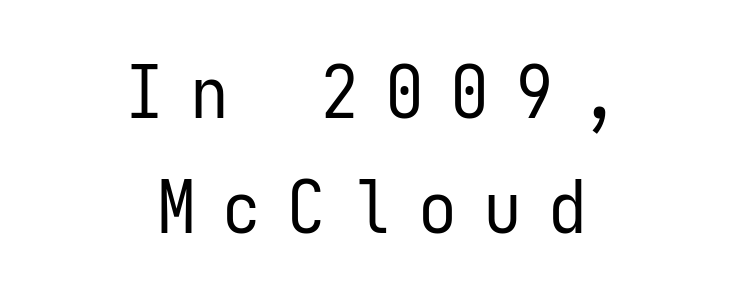
The image shows 74 px regular-weight, condensed sans-serif type, upright, monospaced; set centered, normal line spacing (1.55x), unusually wide letter spacing (+0.38 em), not underlined; low stroke contrast and a medium x-height.
